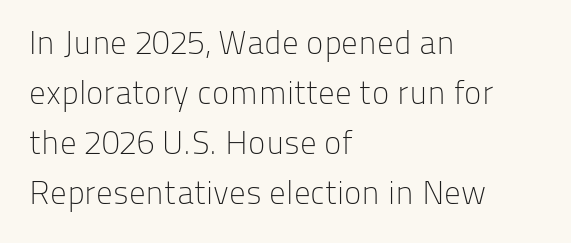
Q: Is the text bold? A: No.
Q: Is the text italic (slanted)? A: No, it is upright.
Q: Is the typeface a serif or a sans-serif typeface? A: Sans-serif.
Q: Is the text underlined? A: No.
Q: How is the paragraph aligned? A: Left-aligned.
Q: Is the spacing between letters normal or unusually wide? A: Normal.
Q: Is the spacing between lines tight, normal or loose? A: Normal.
Q: Width (condensed, normal, or wide)? A: Normal.
Q: Stroke contrast? A: Low.
Q: x-height? A: Medium.
Q: Monospaced? A: No.
